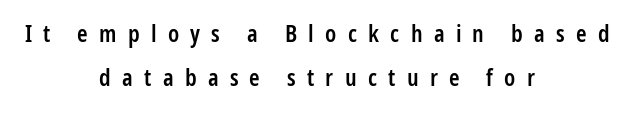
Q: Is the text bold? A: Semi-bold.
Q: Is the text italic (slanted)? A: No, it is upright.
Q: Is the text underlined? A: No.
Q: How is the paragraph aligned? A: Centered.
Q: Is the spacing between letters normal or unusually wide? A: Unusually wide.
